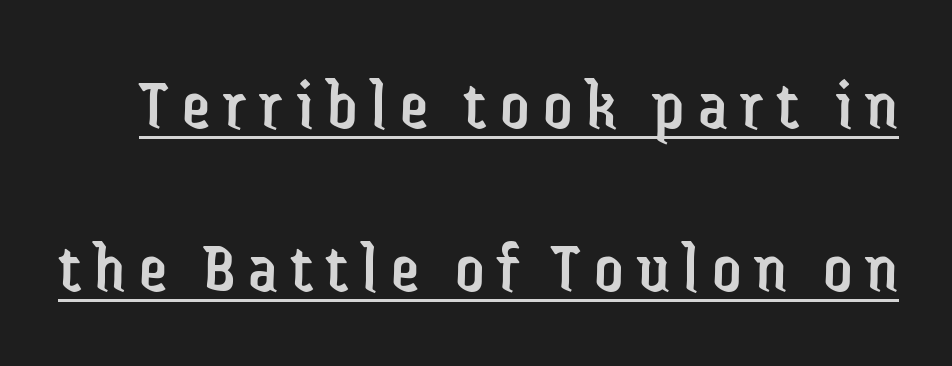
A typesetter would call this proportional, since set widths differ per character. The face used here is a sans, in the tradition of grotesques and geometrics. A rule runs beneath these lines of type. Letters have the restrained weight of plain body copy at most. Italic: no, the glyphs are upright roman.
